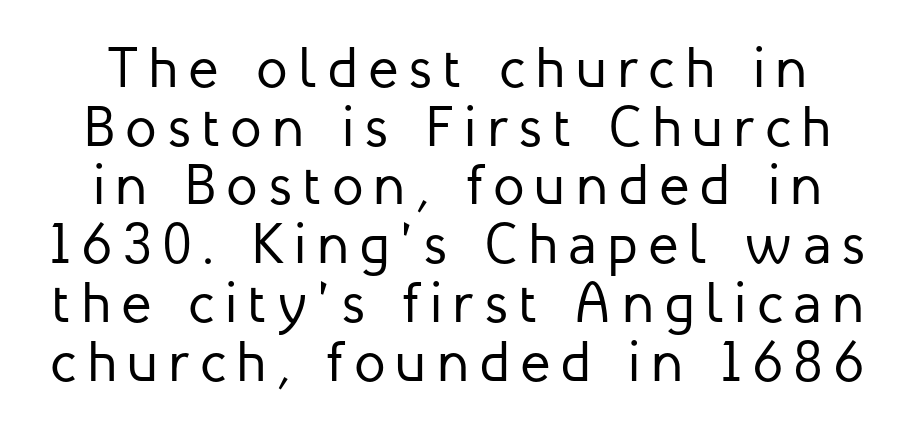
The axis of the letterforms is exactly vertical. This block would grow much taller if given ordinary leading; it's compressed now. Nobody drew a line under any word here. Each letter keeps its own natural width here, so spacing adapts to shape. Serifs: no, the terminals of the letterforms are clean.
